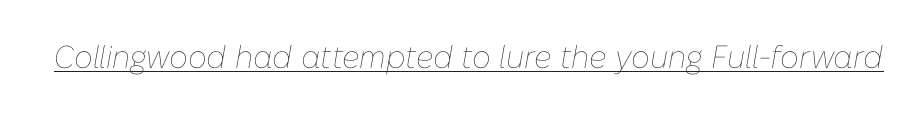
{"italic": "yes", "lean": "right", "slant_degrees": 10, "bold": "no", "weight": "thin", "width": "normal", "stroke_contrast": "low", "x_height": "medium", "monospaced": "no", "underline": "yes", "letter_spacing": "normal", "letter_spacing_em": 0.0, "glyph_px": 32}
